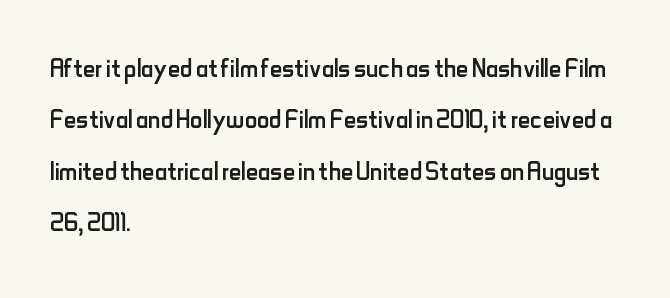
Q: Is the text bold? A: No.
Q: Is the text italic (slanted)? A: No, it is upright.
Q: Is the typeface a serif or a sans-serif typeface? A: Sans-serif.
Q: Is the text underlined? A: No.
Q: How is the paragraph aligned? A: Left-aligned.
Q: Is the spacing between letters normal or unusually wide? A: Normal.
Q: Is the spacing between lines tight, normal or loose? A: Normal.
Q: Width (condensed, normal, or wide)? A: Condensed.
Q: Stroke contrast? A: Low.
Q: x-height? A: Small.
Q: Monospaced? A: No.
